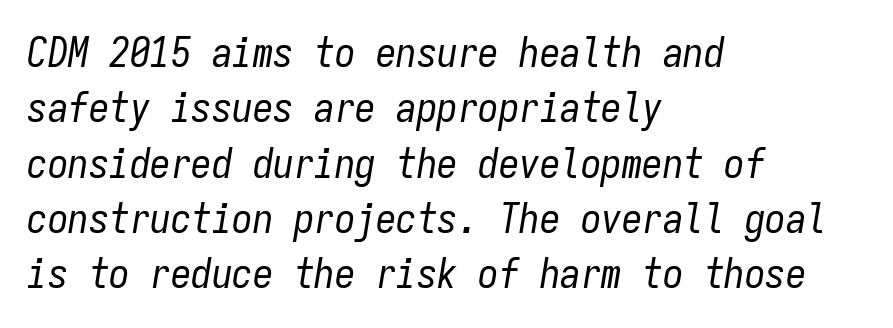
{"italic": "yes", "lean": "right", "slant_degrees": 9, "bold": "no", "weight": "regular", "width": "condensed", "stroke_contrast": "low", "x_height": "medium", "monospaced": "yes", "underline": "no", "align": "left", "line_spacing": "normal", "line_spacing_ratio": 1.35, "letter_spacing": "normal", "letter_spacing_em": 0.0, "glyph_px": 41}
